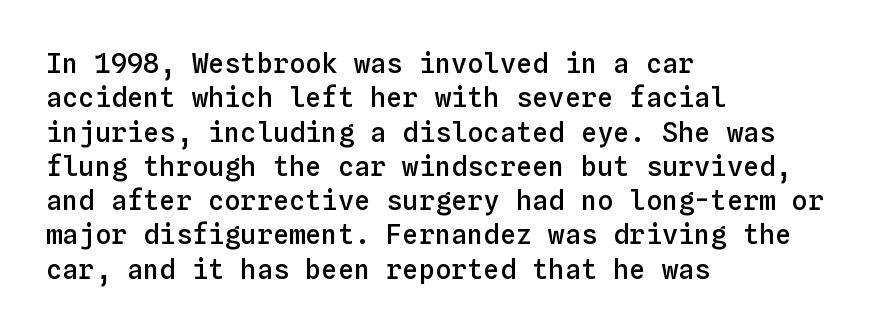
{"italic": "no", "bold": "semi", "underline": "no", "align": "left", "line_spacing": "normal", "line_spacing_ratio": 1.27, "letter_spacing": "normal", "letter_spacing_em": 0.0, "glyph_px": 27}
